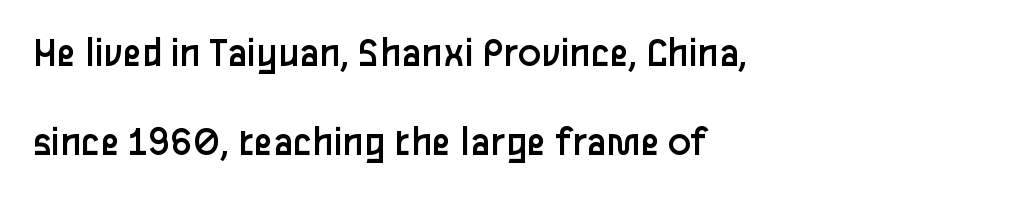
The image shows 43 px regular-weight sans-serif type, upright; set left-aligned, loose line spacing (2.06x), normal letter spacing, not underlined; low stroke contrast and a medium x-height.
